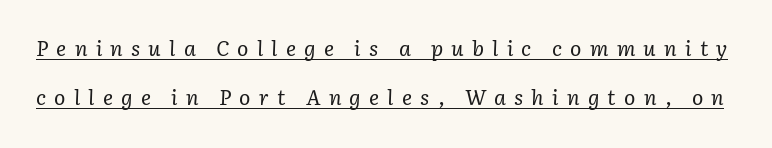
{"italic": "yes", "lean": "right", "slant_degrees": 3, "bold": "no", "underline": "yes", "line_spacing": "loose", "line_spacing_ratio": 2.35, "letter_spacing": "wide", "letter_spacing_em": 0.39, "glyph_px": 21}
